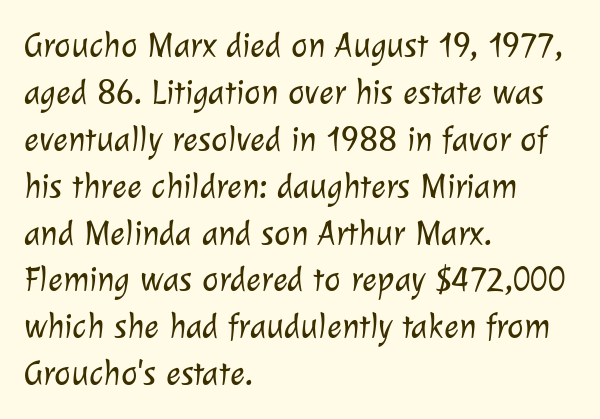
One-word summary of the alignment: left. Rule under the text: the space is simply empty. Counters stay open thanks to moderate or lighter strokes. Is the letter spacing exaggerated? No — it looks like the ordinary default. To sum up the face: it is a sans, with no serifs. Note the varied advance widths — an 'i' is clearly narrower than an 'm'.
